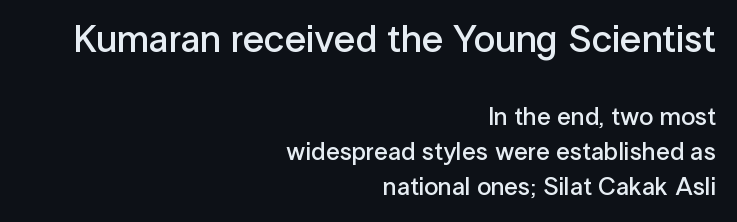
Serifs: no, the terminals of the letterforms are clean. Compared with an ordinary text face, these strokes are moderately heavier — a semibold. The glyphs are unaccompanied by any horizontal stroke below them. Vertical strokes here are truly vertical. Proportional: the letters do not fall into vertical columns. Nobody touched the tracking dial on this one.
